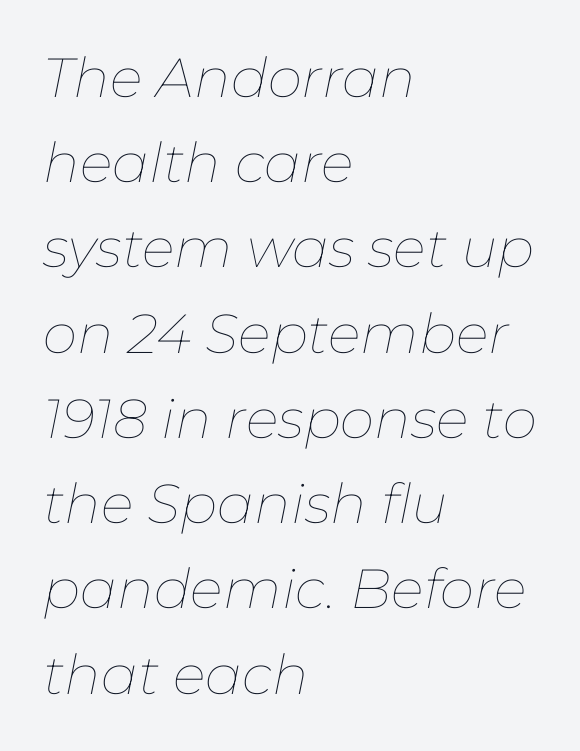
{"italic": "yes", "lean": "right", "slant_degrees": 11, "bold": "no", "weight": "thin", "width": "normal", "stroke_contrast": "low", "x_height": "medium", "monospaced": "no", "underline": "no", "align": "left", "line_spacing": "normal", "line_spacing_ratio": 1.55, "letter_spacing": "normal", "letter_spacing_em": 0.0, "glyph_px": 55}
